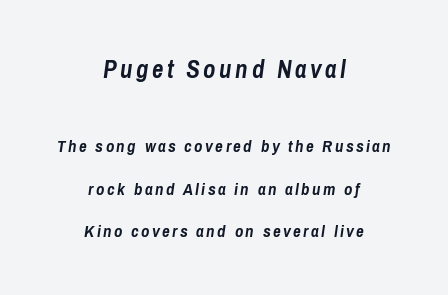
{"italic": "yes", "lean": "right", "slant_degrees": 8, "bold": "yes", "underline": "no", "align": "center", "line_spacing": "loose", "line_spacing_ratio": 2.49, "larger_block": "first", "size_ratio": 1.47, "glyph_px": 25}
